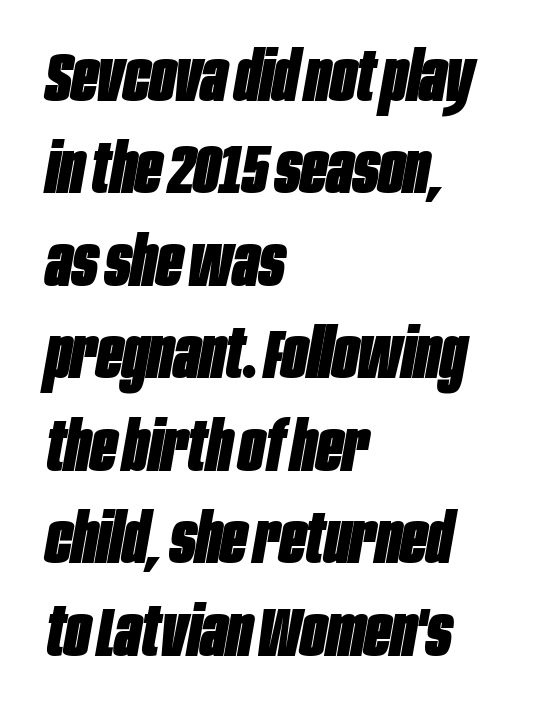
Q: Is the text bold? A: Yes.
Q: Is the text italic (slanted)? A: Yes, it leans right by about 10 degrees.
Q: Is the text underlined? A: No.
Q: How is the paragraph aligned? A: Left-aligned.
Q: Is the spacing between letters normal or unusually wide? A: Normal.
Q: Is the spacing between lines tight, normal or loose? A: Normal.
Q: Width (condensed, normal, or wide)? A: Condensed.
Q: Stroke contrast? A: Low.
Q: x-height? A: Large.
Q: Monospaced? A: No.
